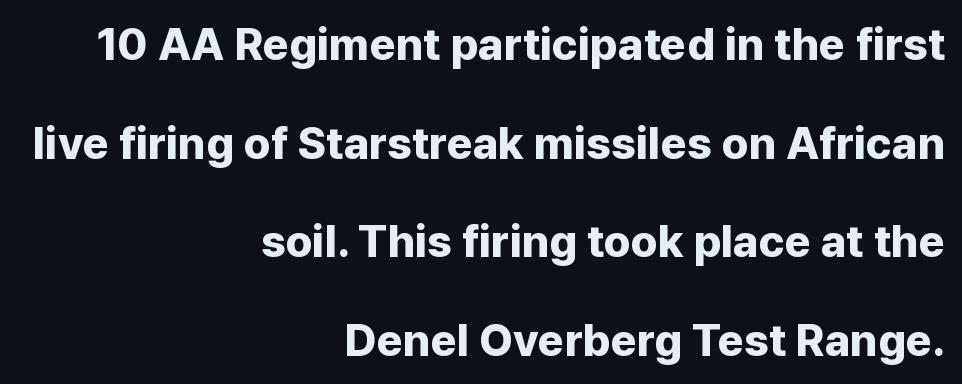
The image shows 45 px bold sans-serif type, upright; set right-aligned, loose line spacing (2.19x), normal letter spacing, not underlined; low stroke contrast and a medium x-height.
